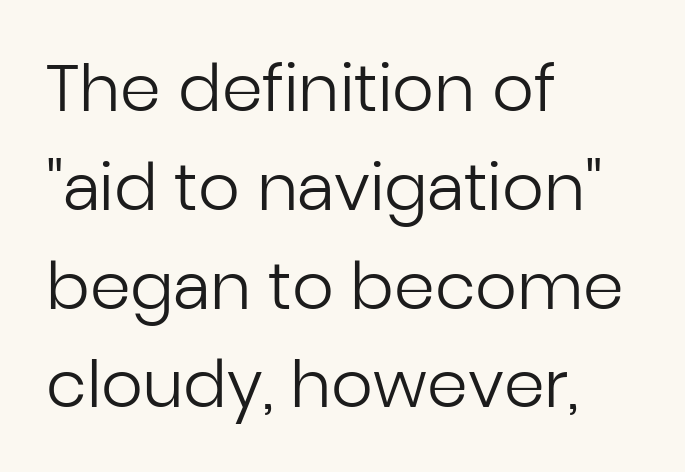
{"serif": "no", "italic": "no", "bold": "no", "weight": "regular", "width": "normal", "stroke_contrast": "low", "x_height": "medium", "monospaced": "no", "underline": "no", "align": "left", "line_spacing": "normal", "line_spacing_ratio": 1.52, "letter_spacing": "normal", "letter_spacing_em": 0.0, "glyph_px": 65}
